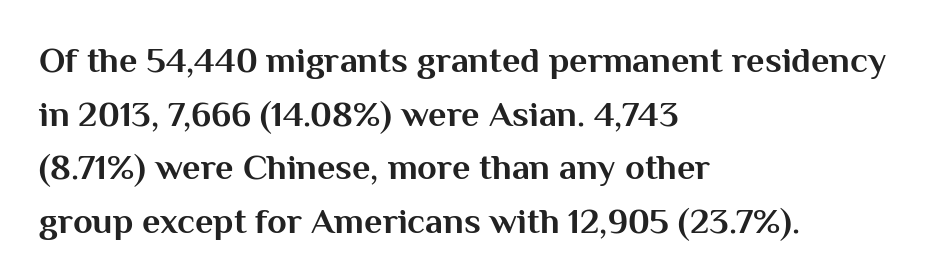
One glance says typical: line gaps are just what's usual. Standard letterfit; no display-style spreading of the glyphs. The font's upright variant was chosen for this text. These lines carry a lot of weight — the face is fully bold. Any mark beneath the type? The region is blank.
